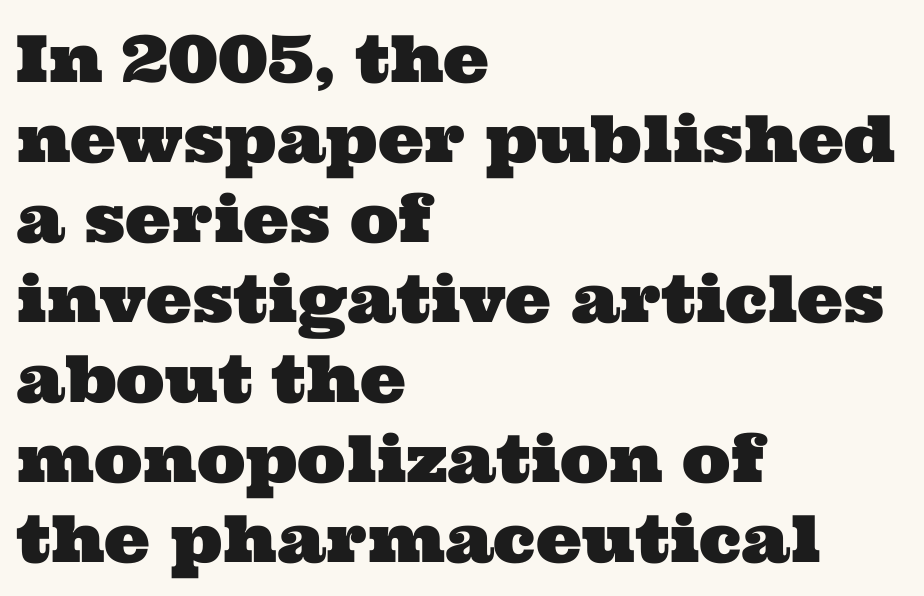
The image shows 65 px wide serif type; set left-aligned, line spacing 1.23x, normal letter spacing, not underlined; medium stroke contrast and a medium x-height.
